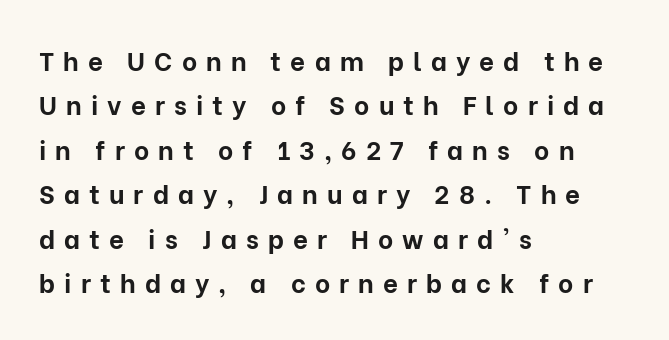
{"italic": "no", "bold": "yes", "underline": "no", "align": "left", "line_spacing_ratio": 1.71, "letter_spacing": "wide", "letter_spacing_em": 0.35, "glyph_px": 26}
